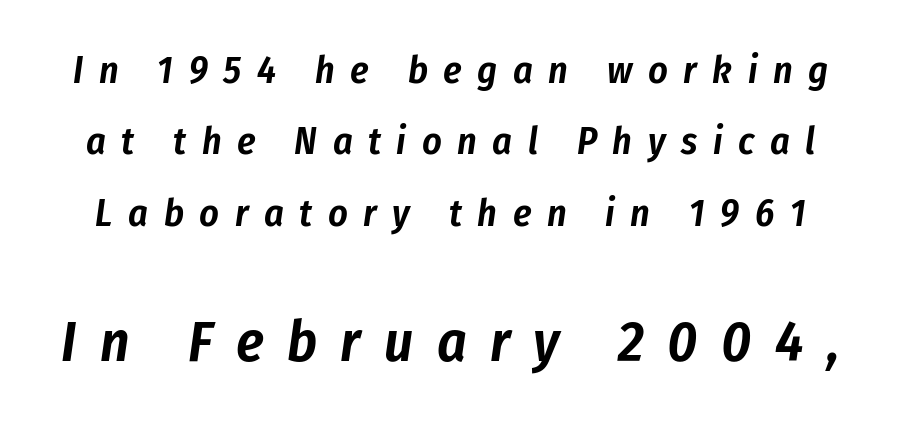
Q: Is the text italic (slanted)? A: Yes, it leans right by about 8 degrees.
Q: Is the text underlined? A: No.
Q: Is the spacing between letters normal or unusually wide? A: Unusually wide.
Q: Which block of text is set in a larger size, the first (top) or the second (bottom)? A: The second (bottom) one.
Q: Width (condensed, normal, or wide)? A: Condensed.
Q: Stroke contrast? A: Low.
Q: x-height? A: Medium.
Q: Monospaced? A: No.
